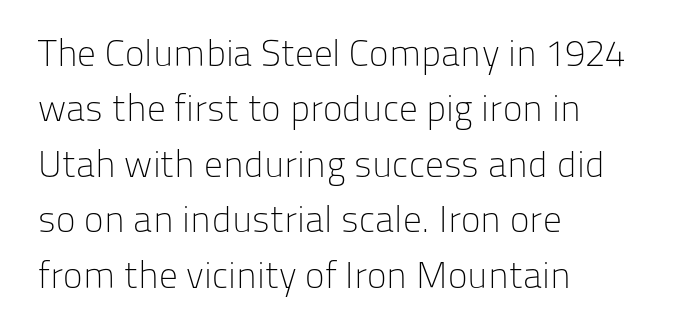
Q: Is the text bold? A: No.
Q: Is the text italic (slanted)? A: No, it is upright.
Q: Is the typeface a serif or a sans-serif typeface? A: Sans-serif.
Q: Is the text underlined? A: No.
Q: How is the paragraph aligned? A: Left-aligned.
Q: Is the spacing between letters normal or unusually wide? A: Normal.
Q: Is the spacing between lines tight, normal or loose? A: Normal.
Q: Width (condensed, normal, or wide)? A: Normal.
Q: Stroke contrast? A: Low.
Q: x-height? A: Medium.
Q: Monospaced? A: No.
